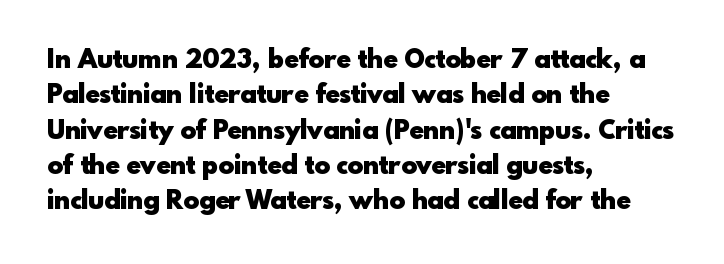
Normally led — the rows are evenly, conventionally spaced. A roman cut, with each character standing at attention. The gaps between neighbouring characters are ordinary and unremarkable. The words here are not underlined. Left-aligned paragraph, ragged on the right. The typesetting leans heavy: a genuine bold.
